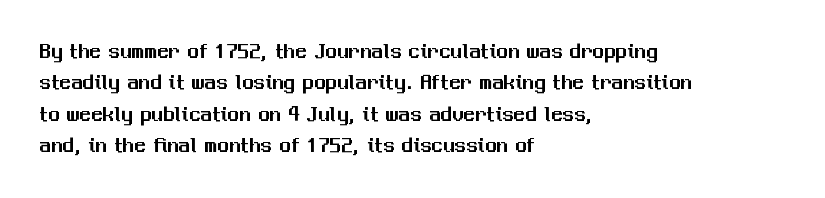
The passage shown is not underscored anywhere. The line texture is even and compact thanks to regular tracking. Nope, not italic — everything's standing straight. Each line starts at the same left margin while the right side varies. Notice how descenders clear the ascenders below comfortably — that's standard leading.
